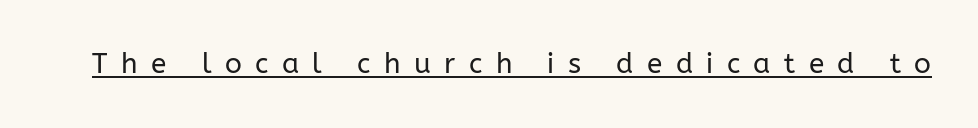
The image shows 28 px regular-weight sans-serif type, upright; set unusually wide letter spacing (+0.48 em), underlined; low stroke contrast and a medium x-height.
